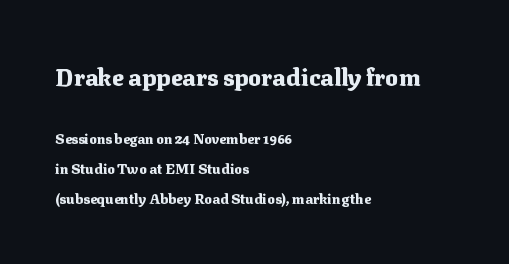
{"italic": "no", "bold": "yes", "underline": "no", "align": "left", "line_spacing": "loose", "line_spacing_ratio": 2.15, "letter_spacing": "normal", "letter_spacing_em": 0.0, "larger_block": "first", "size_ratio": 1.71, "glyph_px": 24}
